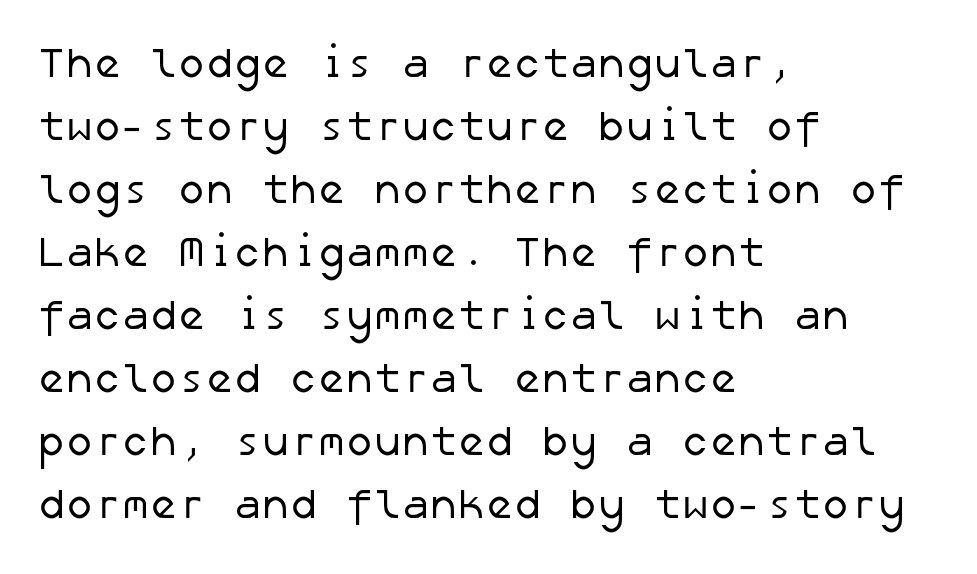
The image shows 42 px regular-weight sans-serif type; set left-aligned, normal line spacing (1.5x), normal letter spacing, not underlined; low stroke contrast and a medium x-height.
